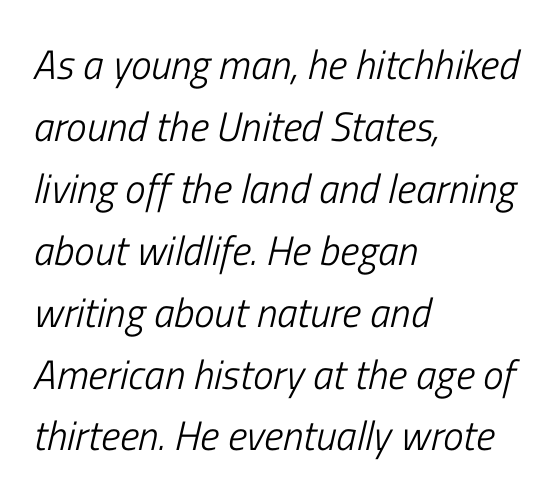
The image shows 41 px light, condensed type, italic (leaning right); set left-aligned, normal line spacing (1.51x), normal letter spacing, not underlined; low stroke contrast and a medium x-height.
